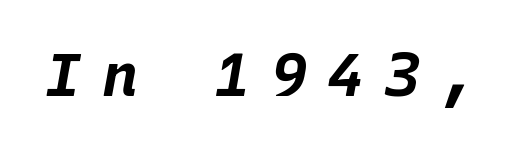
{"italic": "yes", "lean": "right", "slant_degrees": 10, "bold": "yes", "weight": "bold", "width": "normal", "stroke_contrast": "low", "x_height": "large", "monospaced": "yes", "underline": "no", "letter_spacing": "wide", "letter_spacing_em": 0.34, "glyph_px": 60}
